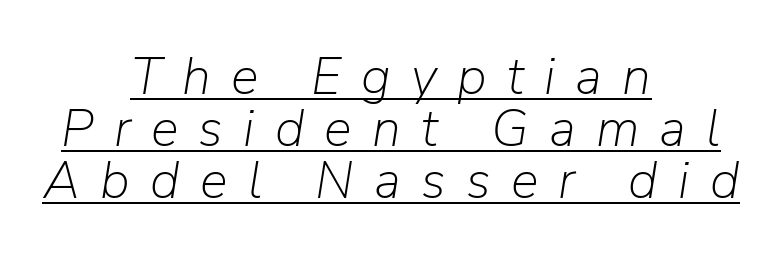
Heft: none added — not bold. The passage shown stacks its lines with hardly any gap. It's the slanting kind of type. The lettering is marked with a stroke running underneath it. Is this a fixed-width face? No — the glyphs have proportional, varying widths.
